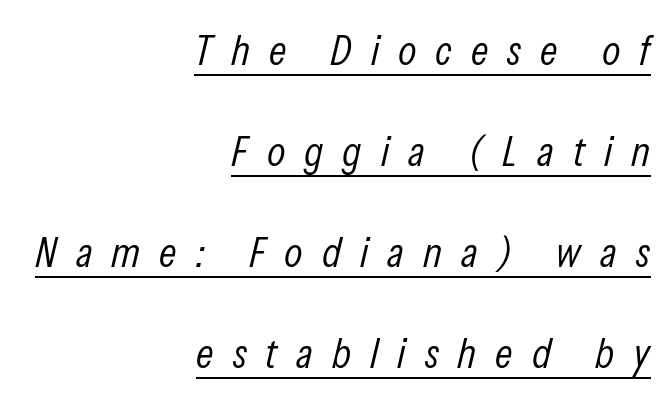
{"italic": "yes", "lean": "right", "slant_degrees": 13, "bold": "no", "weight": "light", "width": "condensed", "stroke_contrast": "low", "x_height": "medium", "monospaced": "no", "underline": "yes", "align": "right", "line_spacing": "loose", "line_spacing_ratio": 2.35, "letter_spacing": "wide", "letter_spacing_em": 0.44, "glyph_px": 43}
